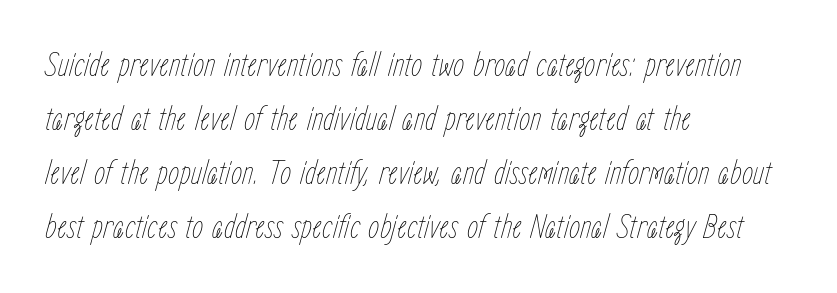
The image shows 36 px thin, condensed type, italic (leaning right); set left-aligned, normal line spacing (1.5x), normal letter spacing, not underlined; low stroke contrast and a medium x-height.
